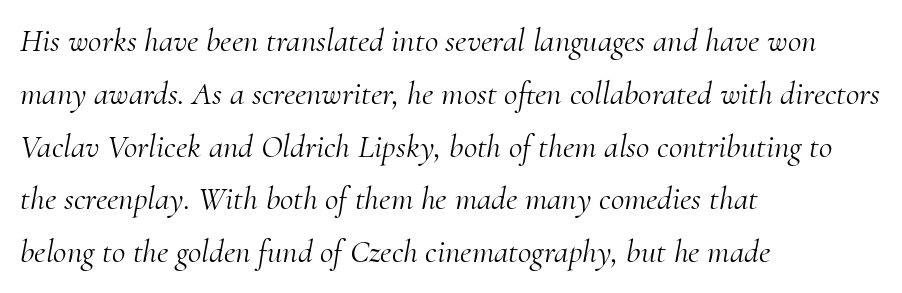
{"serif": "yes", "italic": "yes", "lean": "right", "slant_degrees": 10, "bold": "no", "weight": "light", "width": "normal", "stroke_contrast": "medium", "x_height": "small", "monospaced": "no", "underline": "no", "align": "left", "line_spacing": "normal", "line_spacing_ratio": 1.6, "letter_spacing": "normal", "letter_spacing_em": 0.0, "glyph_px": 33}
